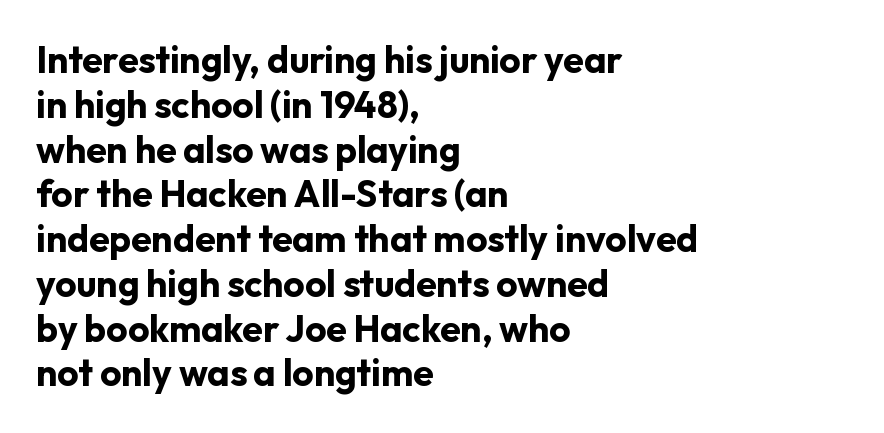
{"serif": "no", "italic": "no", "bold": "yes", "weight": "bold", "width": "normal", "stroke_contrast": "low", "x_height": "medium", "monospaced": "no", "underline": "no", "align": "left", "line_spacing_ratio": 1.21, "letter_spacing": "normal", "letter_spacing_em": 0.0, "glyph_px": 37}
